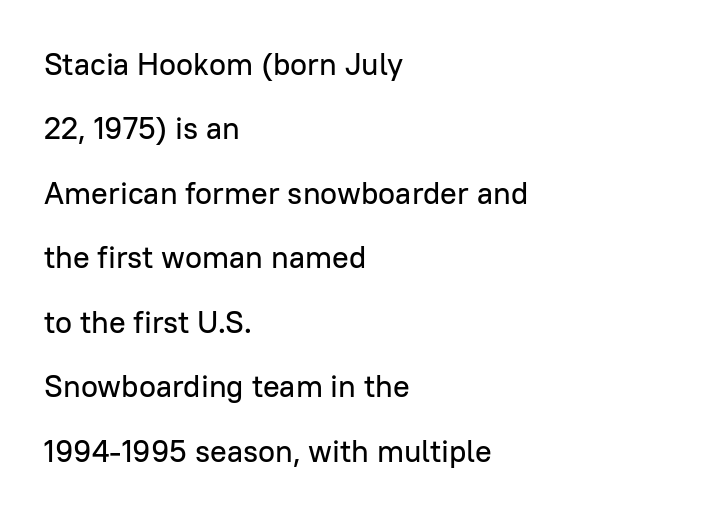
Notice the wide empty band between every row — that's loose leading. Varying glyph widths throughout — classic text-font behaviour. Notice how the passage keeps a crisp vertical edge on the left only. Is the letter spacing exaggerated? No — it looks like the ordinary default.
